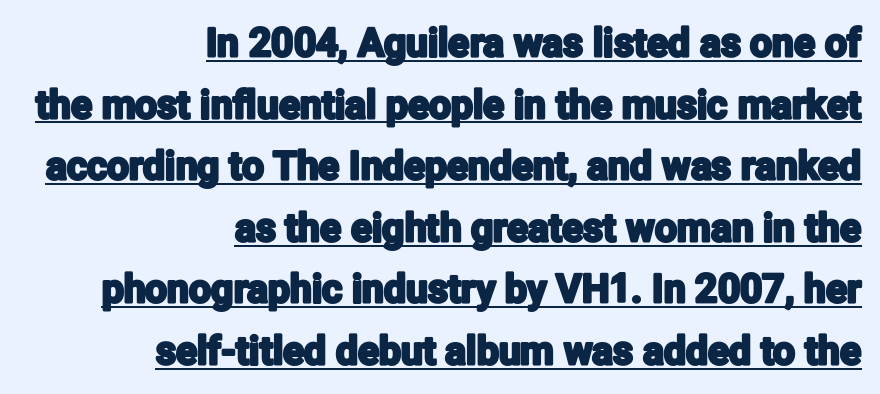
{"serif": "no", "italic": "no", "width": "condensed", "stroke_contrast": "low", "x_height": "medium", "monospaced": "no", "underline": "yes", "align": "right", "line_spacing": "normal", "line_spacing_ratio": 1.58, "letter_spacing": "normal", "letter_spacing_em": 0.0, "glyph_px": 39}
